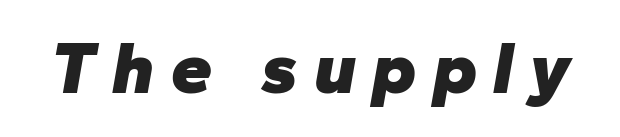
Is this a fixed-width face? No — the glyphs have proportional, varying widths. When letters slant like this, we call the style italic. The area under the type is left untouched. A dark, heavy texture on the line: the type is bold. Inter-character spacing is expanded well beyond the font's built-in metrics.
